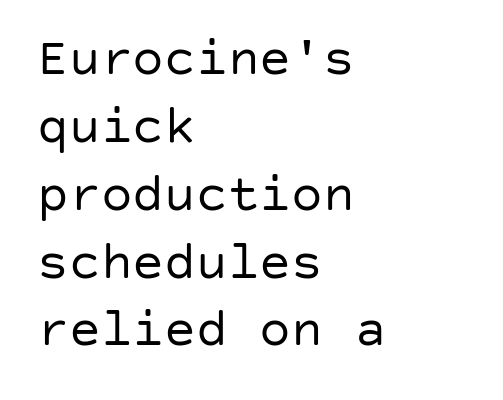
The image shows 53 px regular-weight sans-serif type, upright; set left-aligned, normal line spacing (1.28x), normal letter spacing, not underlined; low stroke contrast and a large x-height.
